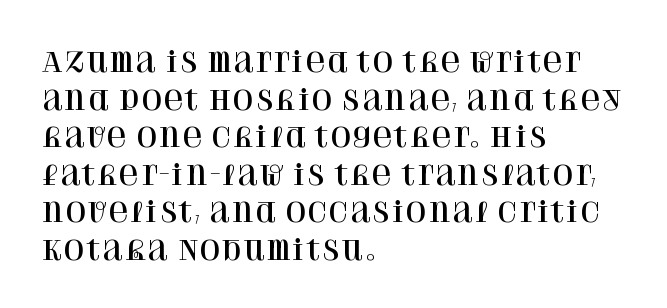
Q: Is the text italic (slanted)? A: No, it is upright.
Q: Is the text underlined? A: No.
Q: How is the paragraph aligned? A: Left-aligned.
Q: Is the spacing between letters normal or unusually wide? A: Normal.
Q: Is the spacing between lines tight, normal or loose? A: Normal.
